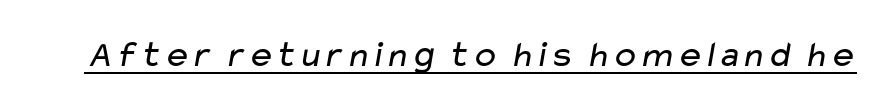
{"serif": "no", "bold": "no", "weight": "regular", "width": "wide", "stroke_contrast": "low", "x_height": "medium", "monospaced": "no", "underline": "yes", "letter_spacing": "normal", "letter_spacing_em": 0.0, "glyph_px": 37}
